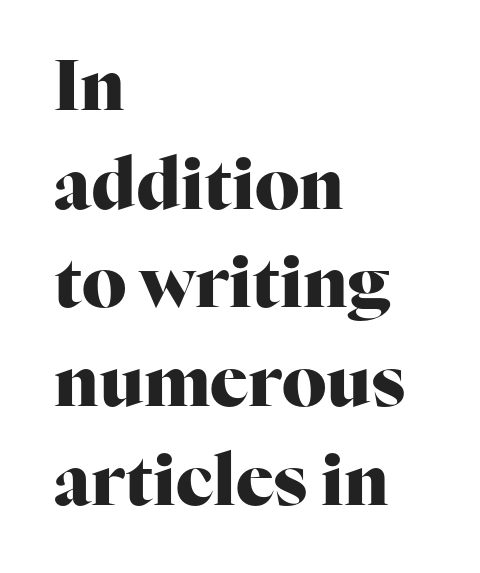
Tall strokes in this sample are plumb rather than angled. Tracking value appears to be zero — textbook default spacing. The face used here is seriffed, in the tradition of book romans. Horizontally, the lines are justified to the leading edge only. This sample has the flowing, uneven cadence of proportional lettering.
